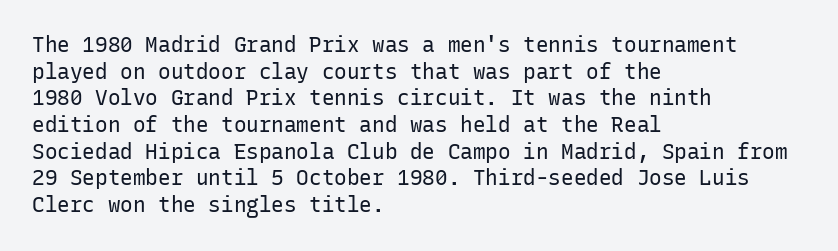
Q: Is the text bold? A: No.
Q: Is the text italic (slanted)? A: No, it is upright.
Q: Is the text underlined? A: No.
Q: How is the paragraph aligned? A: Left-aligned.
Q: Is the spacing between letters normal or unusually wide? A: Normal.
Q: Is the spacing between lines tight, normal or loose? A: Normal.
